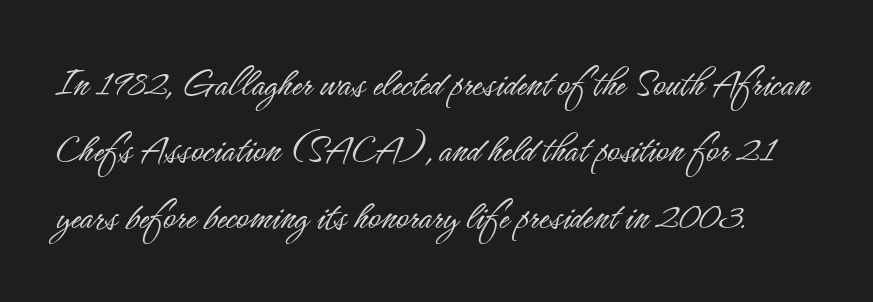
{"serif": "no", "bold": "no", "weight": "light", "width": "condensed", "stroke_contrast": "low", "x_height": "small", "monospaced": "no", "underline": "no", "line_spacing": "normal", "line_spacing_ratio": 1.58, "letter_spacing": "normal", "letter_spacing_em": 0.0, "glyph_px": 42}
